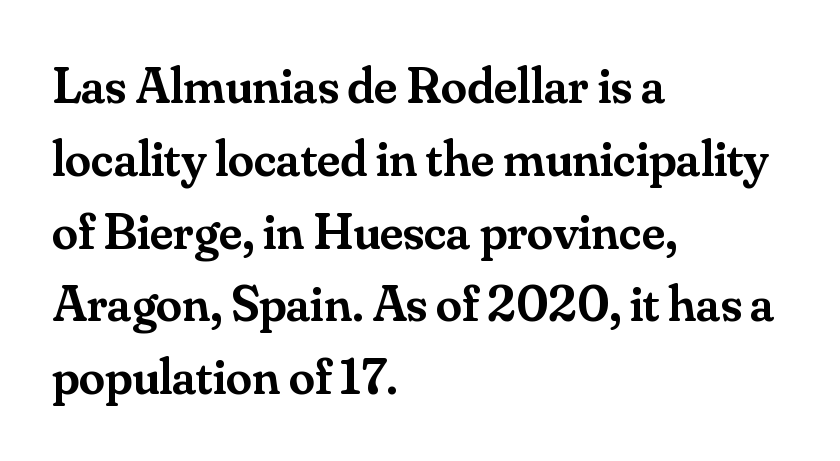
{"serif": "yes", "italic": "no", "bold": "semi", "weight": "semibold", "width": "normal", "stroke_contrast": "medium", "x_height": "small", "monospaced": "no", "underline": "no", "align": "left", "line_spacing": "normal", "line_spacing_ratio": 1.4, "letter_spacing": "normal", "letter_spacing_em": 0.0, "glyph_px": 52}
